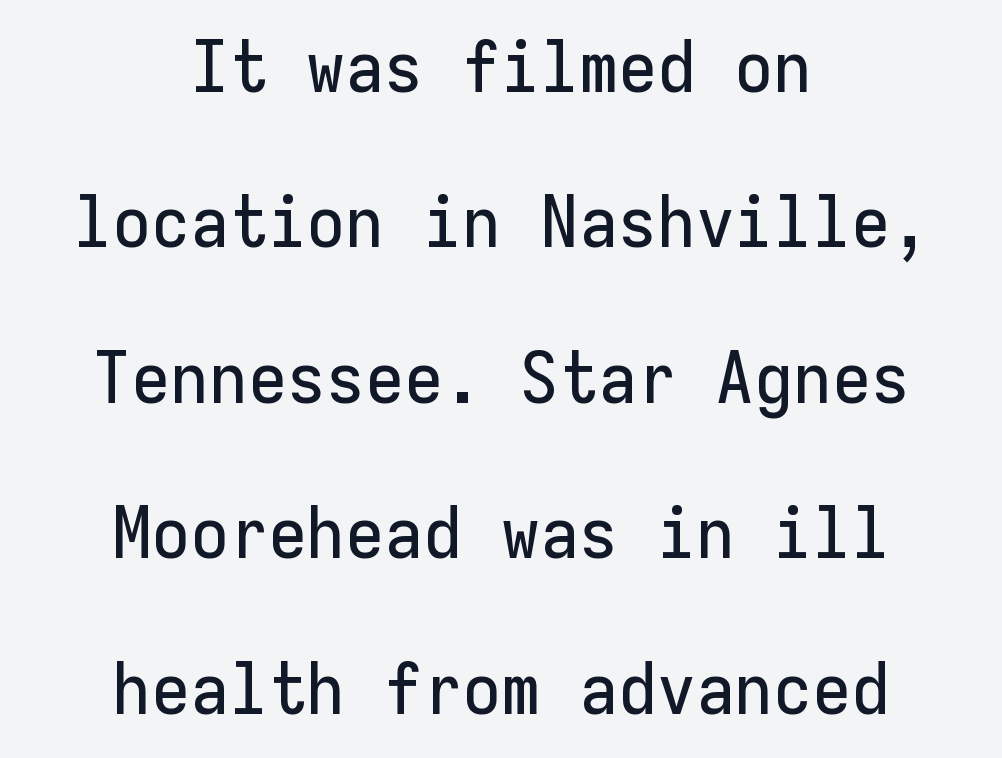
In CSS terms this would be text-align: center. Check under the words: just untouched page. The rendering keeps characters at their native spacing. Does the type have serifs? No, each stem ends abruptly. Fixed-width glyphs throughout — classic coding-font behaviour. The typography opts for an upright posture over an oblique one.
